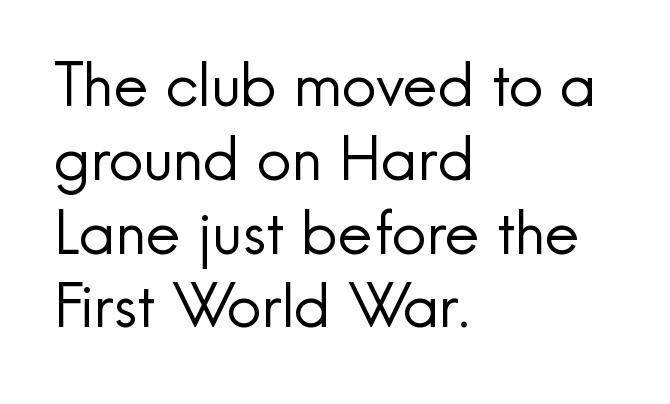
{"serif": "no", "italic": "no", "bold": "no", "weight": "regular", "width": "normal", "x_height": "small", "monospaced": "no", "underline": "no", "align": "left", "line_spacing_ratio": 1.21, "letter_spacing": "normal", "letter_spacing_em": 0.0, "glyph_px": 61}
